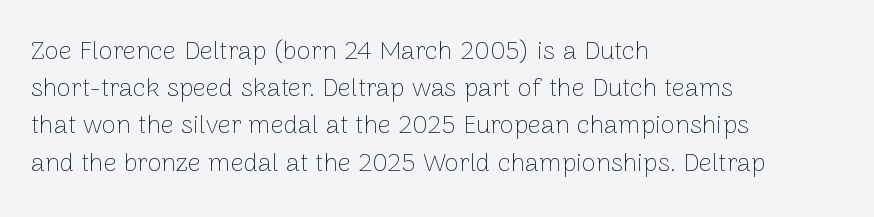
The image shows 26 px text type, upright; set left-aligned, normal line spacing (1.43x), normal letter spacing, not underlined.
